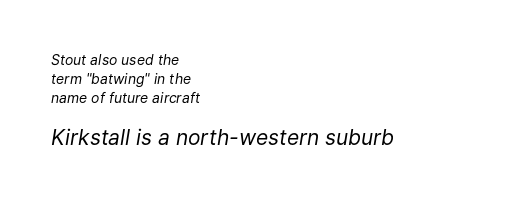
{"italic": "yes", "lean": "right", "slant_degrees": 9, "bold": "no", "underline": "no", "align": "left", "line_spacing": "normal", "line_spacing_ratio": 1.34, "letter_spacing": "normal", "letter_spacing_em": 0.0, "larger_block": "second", "size_ratio": 1.5, "glyph_px": 21}
